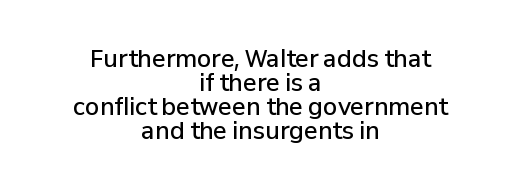
Q: Is the text bold? A: Semi-bold.
Q: Is the text italic (slanted)? A: No, it is upright.
Q: Is the text underlined? A: No.
Q: How is the paragraph aligned? A: Centered.
Q: Is the spacing between letters normal or unusually wide? A: Normal.
Q: Is the spacing between lines tight, normal or loose? A: Tight.
